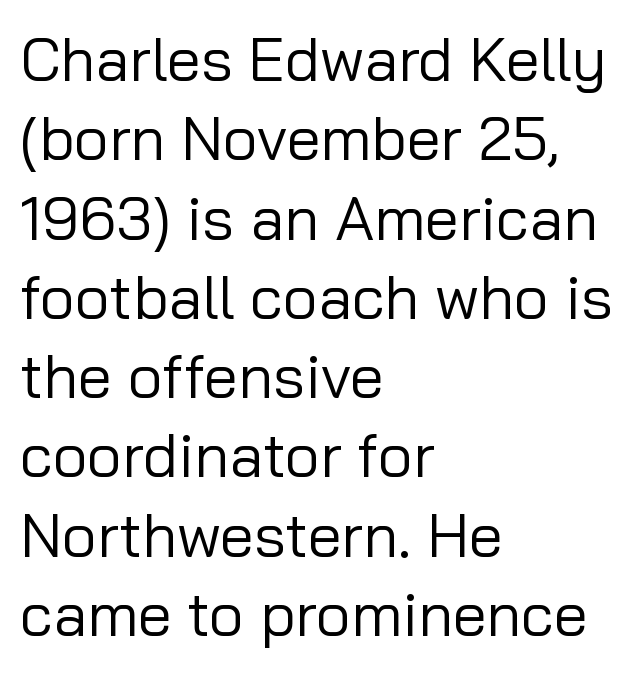
The image shows 61 px regular-weight sans-serif type, upright; set left-aligned, normal line spacing (1.3x), normal letter spacing, not underlined; low stroke contrast and a medium x-height.
